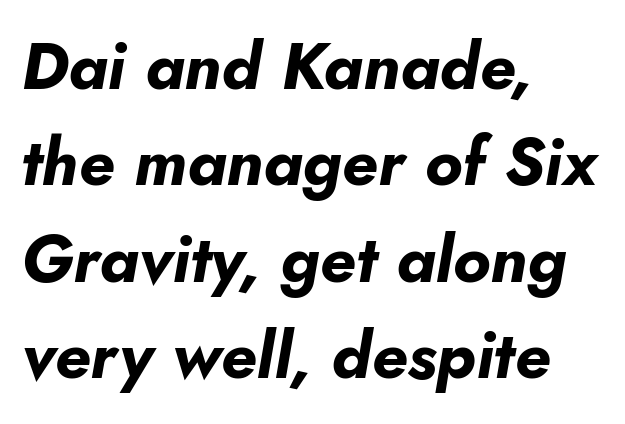
{"italic": "yes", "lean": "right", "slant_degrees": 10, "bold": "yes", "weight": "bold", "width": "normal", "stroke_contrast": "low", "x_height": "small", "monospaced": "no", "underline": "no", "align": "left", "line_spacing": "normal", "line_spacing_ratio": 1.46, "letter_spacing": "normal", "letter_spacing_em": 0.0, "glyph_px": 66}
